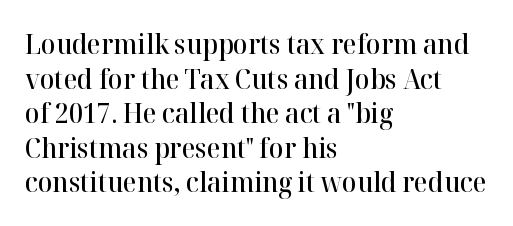
The image shows 27 px text type, upright; set left-aligned, normal line spacing (1.28x), normal letter spacing, not underlined.
